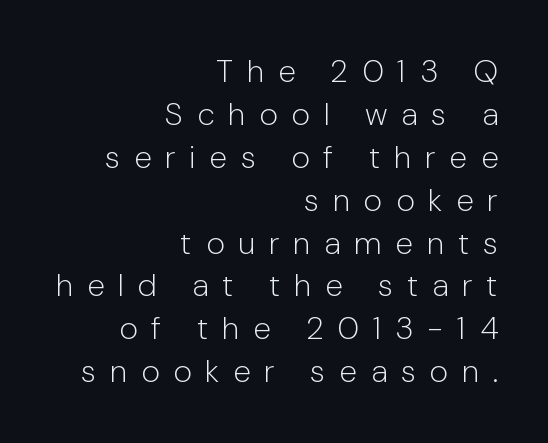
{"serif": "no", "italic": "no", "bold": "no", "weight": "light", "width": "normal", "stroke_contrast": "low", "x_height": "medium", "monospaced": "no", "underline": "no", "align": "right", "line_spacing": "normal", "line_spacing_ratio": 1.34, "letter_spacing": "wide", "letter_spacing_em": 0.43, "glyph_px": 32}
